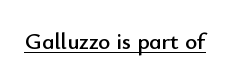
Q: Is the text italic (slanted)? A: No, it is upright.
Q: Is the text underlined? A: Yes.
Q: Is the spacing between letters normal or unusually wide? A: Normal.
